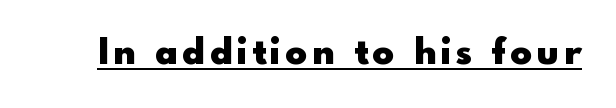
{"serif": "no", "italic": "no", "bold": "yes", "weight": "heavy", "width": "normal", "x_height": "small", "monospaced": "no", "underline": "yes", "glyph_px": 36}
